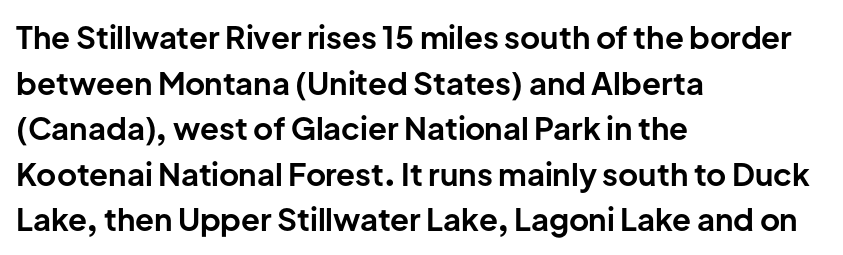
{"serif": "no", "italic": "no", "bold": "yes", "weight": "bold", "width": "normal", "stroke_contrast": "low", "x_height": "medium", "monospaced": "no", "underline": "no", "align": "left", "line_spacing": "normal", "line_spacing_ratio": 1.47, "letter_spacing": "normal", "letter_spacing_em": 0.0, "glyph_px": 31}
